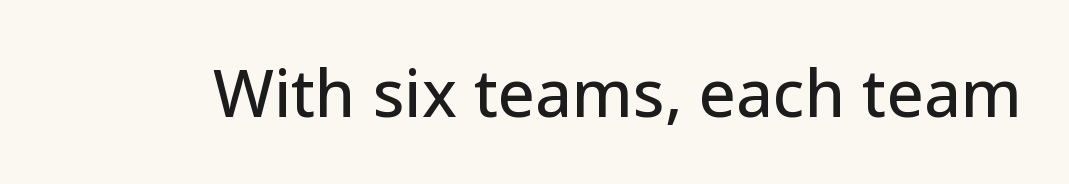
The image shows 65 px sans-serif type, upright; set normal letter spacing, not underlined; low stroke contrast and a medium x-height.
